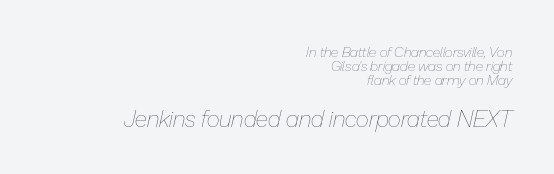
The image shows 23 px text type, italic (leaning right); set right-aligned, tight line spacing (1.01x), normal letter spacing, not underlined; the second (bottom) block is 1.64x larger.
